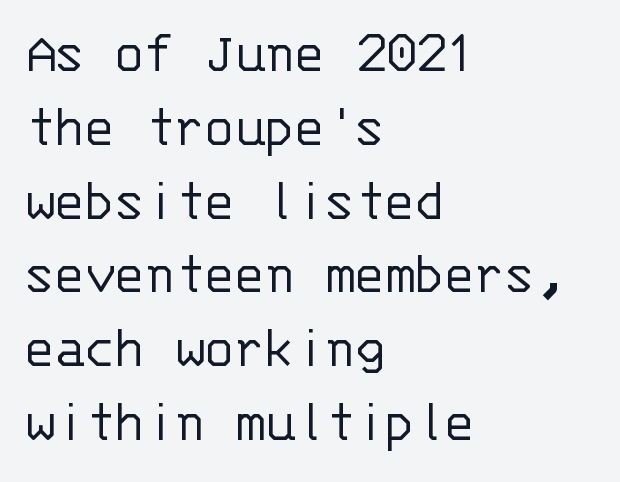
Q: Is the text bold? A: No.
Q: Is the text italic (slanted)? A: No, it is upright.
Q: Is the typeface a serif or a sans-serif typeface? A: Sans-serif.
Q: Is the text underlined? A: No.
Q: How is the paragraph aligned? A: Left-aligned.
Q: Is the spacing between letters normal or unusually wide? A: Normal.
Q: Width (condensed, normal, or wide)? A: Normal.
Q: Stroke contrast? A: Low.
Q: x-height? A: Large.
Q: Monospaced? A: Yes.
